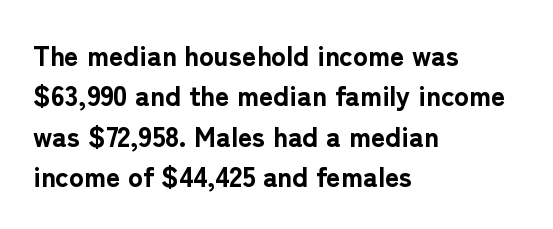
Set as a true bold cut, around the 700 mark. Horizontally, the lines are justified to the leading edge only. Spacing verdict: proportional, widths tailored to each character. The letters stand upright; this is a roman face. Type without underlining. This rendering leaves character spacing at its baseline value.
